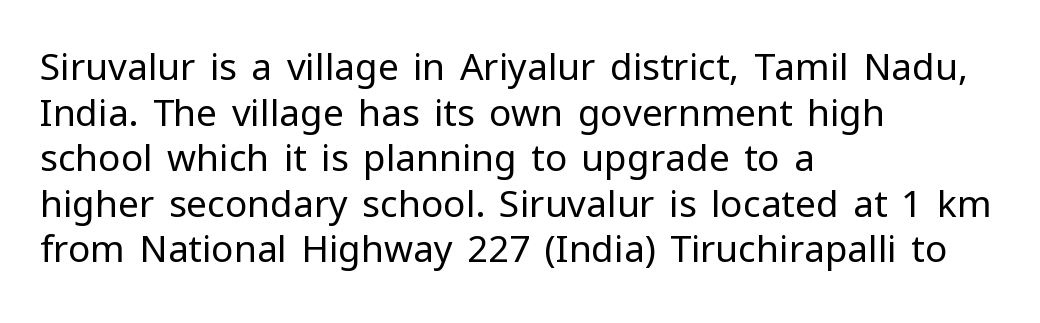
The image shows 37 px regular-weight sans-serif type, upright; set left-aligned, line spacing 1.23x, normal letter spacing, not underlined; low stroke contrast and a medium x-height.
